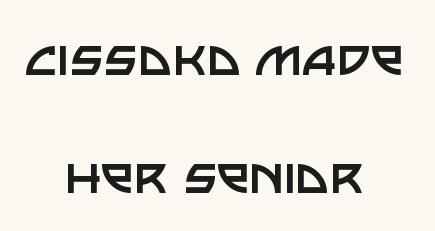
Q: Is the text bold? A: No.
Q: Is the text italic (slanted)? A: No, it is upright.
Q: Is the typeface a serif or a sans-serif typeface? A: Sans-serif.
Q: Is the text underlined? A: No.
Q: How is the paragraph aligned? A: Centered.
Q: Is the spacing between letters normal or unusually wide? A: Normal.
Q: Is the spacing between lines tight, normal or loose? A: Loose.
Q: Width (condensed, normal, or wide)? A: Normal.
Q: Stroke contrast? A: Low.
Q: x-height? A: Large.
Q: Monospaced? A: No.
